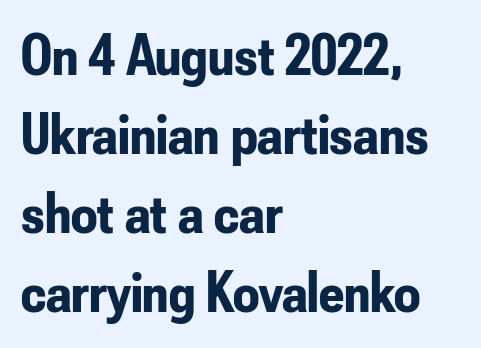
{"serif": "no", "italic": "no", "bold": "yes", "weight": "bold", "width": "condensed", "stroke_contrast": "low", "x_height": "small", "monospaced": "no", "underline": "no", "align": "left", "line_spacing": "normal", "line_spacing_ratio": 1.36, "letter_spacing": "normal", "letter_spacing_em": 0.0, "glyph_px": 58}
